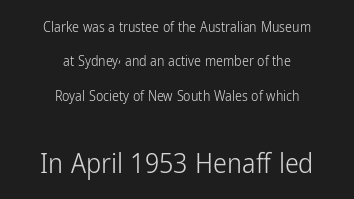
The image shows 28 px light, condensed sans-serif type, upright; set centered, loose line spacing (2.46x), normal letter spacing, not underlined; the second (bottom) block is 2.0x larger; low stroke contrast and a medium x-height.
